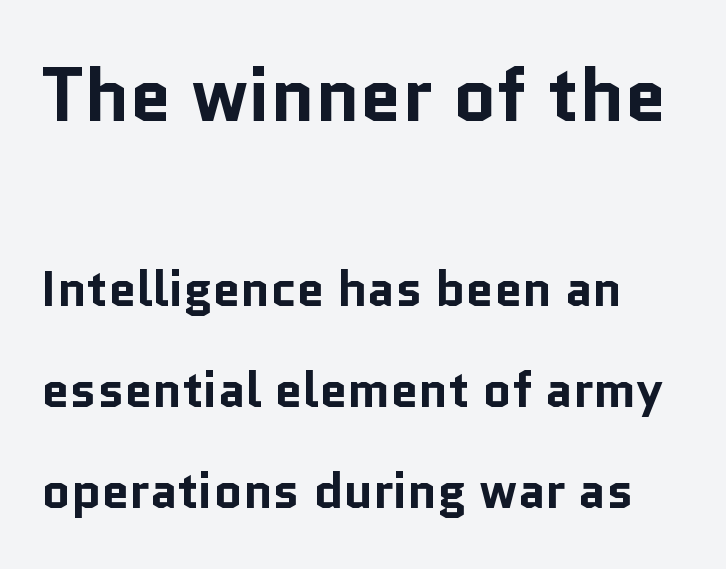
Q: Is the text bold? A: Yes.
Q: Is the text italic (slanted)? A: No, it is upright.
Q: Is the typeface a serif or a sans-serif typeface? A: Sans-serif.
Q: Is the text underlined? A: No.
Q: Is the spacing between letters normal or unusually wide? A: Normal.
Q: Is the spacing between lines tight, normal or loose? A: Loose.
Q: Which block of text is set in a larger size, the first (top) or the second (bottom)? A: The first (top) one.
Q: Width (condensed, normal, or wide)? A: Normal.
Q: Stroke contrast? A: Low.
Q: x-height? A: Medium.
Q: Monospaced? A: No.
